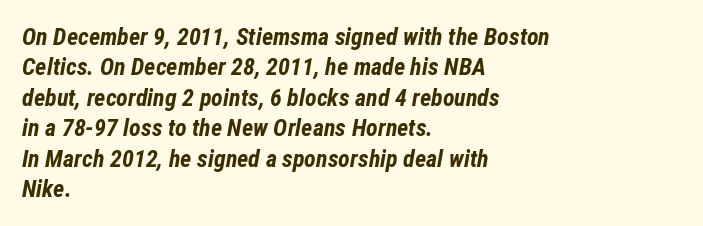
The image shows 24 px bold type, italic (leaning right); set left-aligned, normal line spacing (1.27x), normal letter spacing, not underlined.
